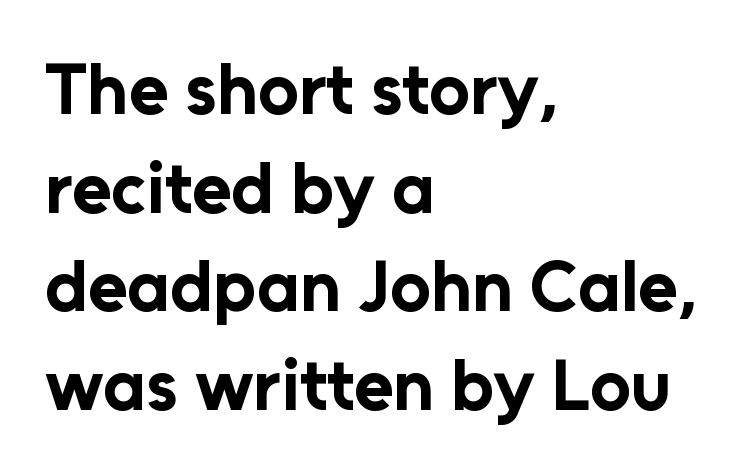
Q: Is the text bold? A: Yes.
Q: Is the text italic (slanted)? A: No, it is upright.
Q: Is the typeface a serif or a sans-serif typeface? A: Sans-serif.
Q: Is the text underlined? A: No.
Q: How is the paragraph aligned? A: Left-aligned.
Q: Is the spacing between letters normal or unusually wide? A: Normal.
Q: Is the spacing between lines tight, normal or loose? A: Normal.
Q: Width (condensed, normal, or wide)? A: Normal.
Q: Stroke contrast? A: Low.
Q: x-height? A: Medium.
Q: Monospaced? A: No.
